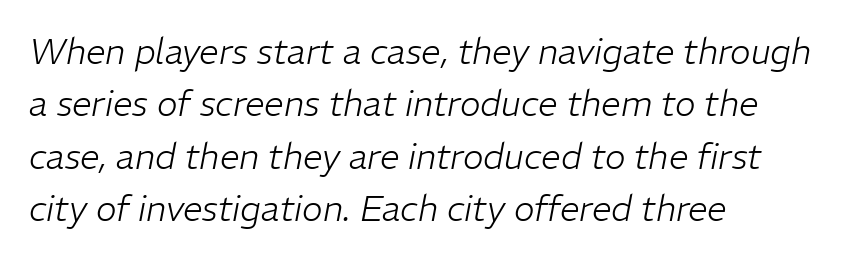
Q: Is the text bold? A: No.
Q: Is the text italic (slanted)? A: Yes, it leans right by about 11 degrees.
Q: Is the text underlined? A: No.
Q: How is the paragraph aligned? A: Left-aligned.
Q: Is the spacing between letters normal or unusually wide? A: Normal.
Q: Is the spacing between lines tight, normal or loose? A: Normal.
Q: Width (condensed, normal, or wide)? A: Normal.
Q: Stroke contrast? A: Low.
Q: x-height? A: Medium.
Q: Monospaced? A: No.
